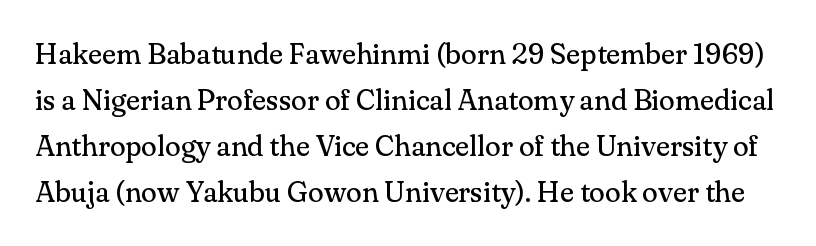
Reading down the column, the eye jumps a familiar distance to each next line. The glyphs in this specimen are seriffed. Beneath every word, the page is bare. The rendering uses natural spacing where letterforms have individual widths. How are the letters spaced? Ordinarily, with no added tracking. The cut favours lightness, reaching ordinary text weight at its darkest.
